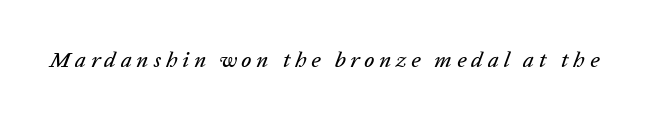
Q: Is the text italic (slanted)? A: Yes, it leans right by about 20 degrees.
Q: Is the text underlined? A: No.
Q: Is the spacing between letters normal or unusually wide? A: Unusually wide.
